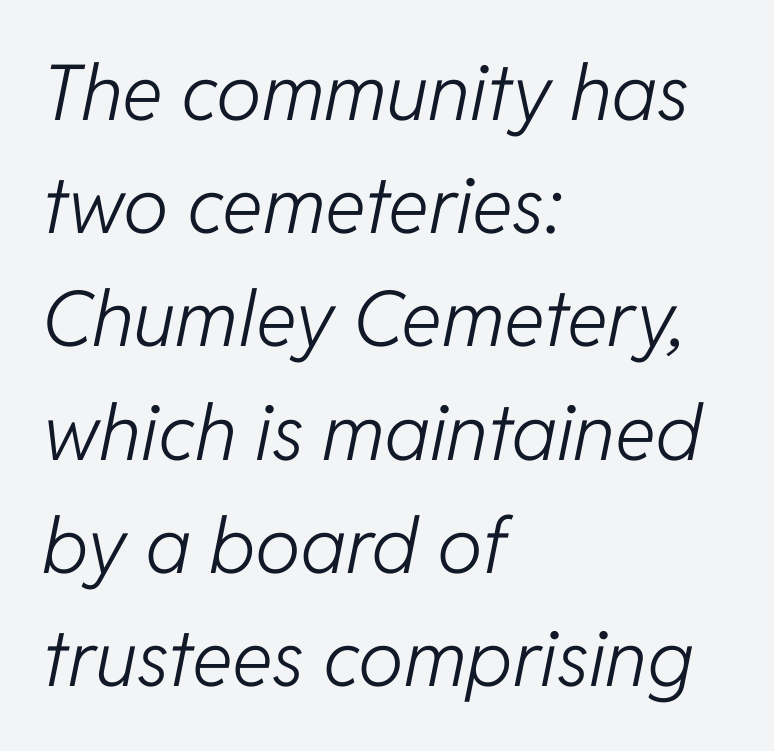
{"italic": "yes", "lean": "right", "slant_degrees": 11, "bold": "no", "weight": "light", "width": "normal", "stroke_contrast": "low", "x_height": "medium", "monospaced": "no", "underline": "no", "align": "left", "line_spacing": "normal", "line_spacing_ratio": 1.47, "letter_spacing": "normal", "letter_spacing_em": 0.0, "glyph_px": 77}
